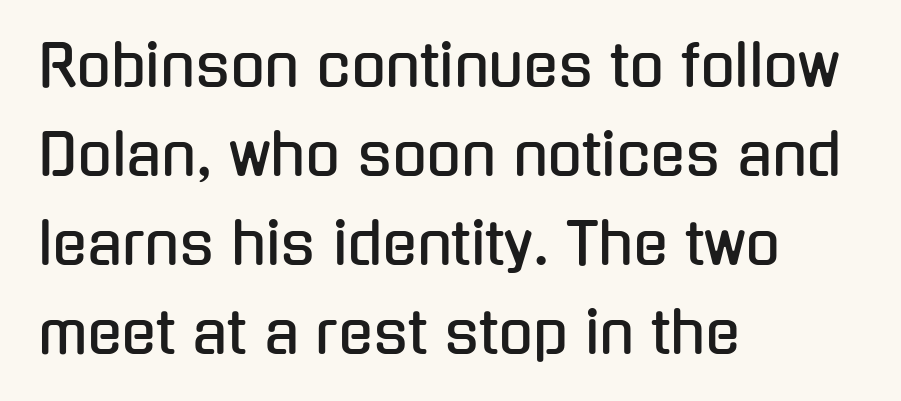
{"serif": "no", "italic": "no", "width": "condensed", "stroke_contrast": "low", "x_height": "medium", "monospaced": "no", "underline": "no", "align": "left", "line_spacing": "normal", "line_spacing_ratio": 1.56, "letter_spacing": "normal", "letter_spacing_em": 0.0, "glyph_px": 57}
